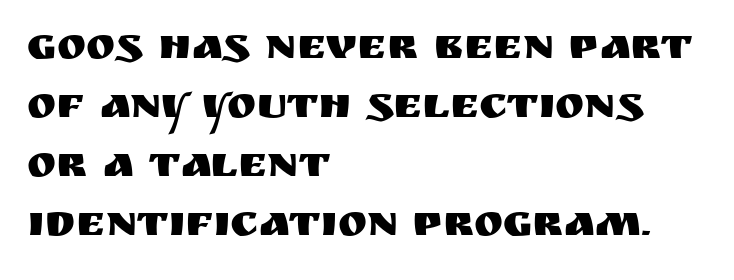
Q: Is the text italic (slanted)? A: No, it is upright.
Q: Is the typeface a serif or a sans-serif typeface? A: Sans-serif.
Q: Is the text underlined? A: No.
Q: How is the paragraph aligned? A: Left-aligned.
Q: Is the spacing between letters normal or unusually wide? A: Normal.
Q: Is the spacing between lines tight, normal or loose? A: Normal.
Q: Width (condensed, normal, or wide)? A: Normal.
Q: Stroke contrast? A: Medium.
Q: x-height? A: Large.
Q: Monospaced? A: No.
